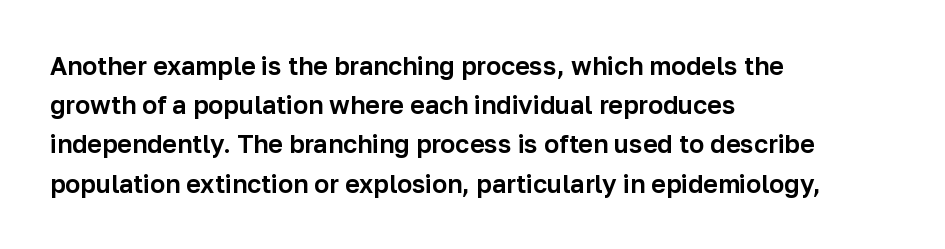
Q: Is the text italic (slanted)? A: No, it is upright.
Q: Is the text underlined? A: No.
Q: How is the paragraph aligned? A: Left-aligned.
Q: Is the spacing between letters normal or unusually wide? A: Normal.
Q: Is the spacing between lines tight, normal or loose? A: Normal.
